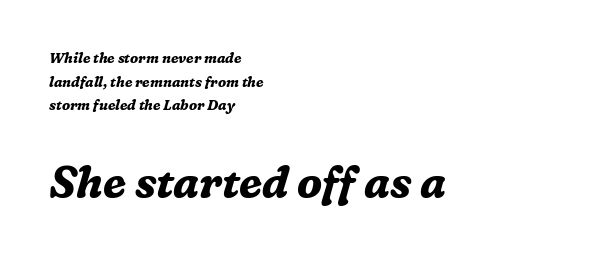
{"serif": "yes", "italic": "yes", "lean": "right", "slant_degrees": 16, "bold": "yes", "weight": "bold", "width": "normal", "stroke_contrast": "medium", "x_height": "medium", "monospaced": "no", "underline": "no", "align": "left", "line_spacing": "normal", "line_spacing_ratio": 1.68, "letter_spacing": "normal", "letter_spacing_em": 0.0, "larger_block": "second", "size_ratio": 3.07, "glyph_px": 43}
